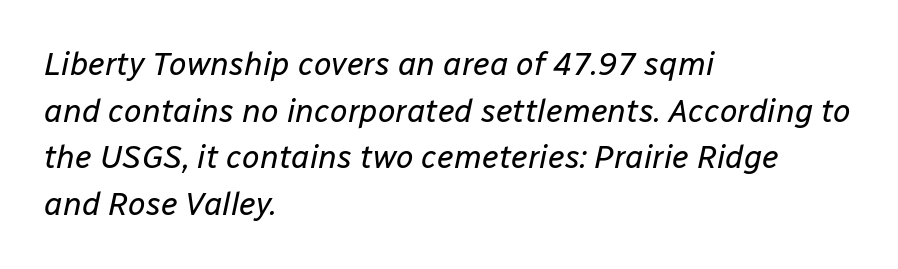
Q: Is the text bold? A: No.
Q: Is the text italic (slanted)? A: Yes, it leans right by about 12 degrees.
Q: Is the text underlined? A: No.
Q: How is the paragraph aligned? A: Left-aligned.
Q: Is the spacing between letters normal or unusually wide? A: Normal.
Q: Is the spacing between lines tight, normal or loose? A: Normal.
Q: Width (condensed, normal, or wide)? A: Normal.
Q: Stroke contrast? A: Low.
Q: x-height? A: Medium.
Q: Monospaced? A: No.
